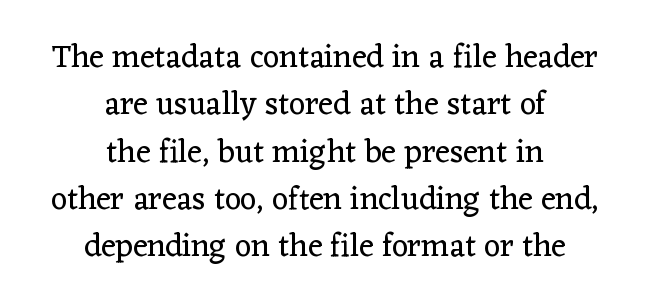
The image shows 32 px regular-weight serif type, upright; set centered, normal line spacing (1.48x), normal letter spacing, not underlined; low stroke contrast and a medium x-height.
